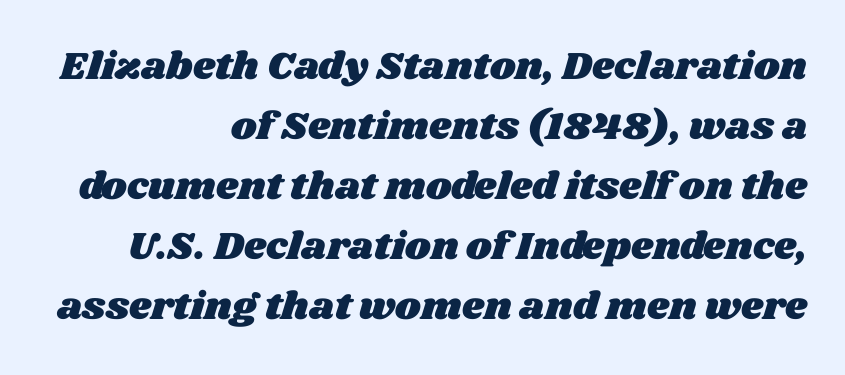
{"width": "wide", "stroke_contrast": "medium", "x_height": "large", "monospaced": "no", "underline": "no", "align": "right", "line_spacing": "normal", "line_spacing_ratio": 1.54, "letter_spacing": "normal", "letter_spacing_em": 0.0, "glyph_px": 39}
